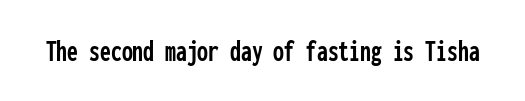
{"serif": "no", "italic": "no", "width": "condensed", "stroke_contrast": "low", "x_height": "medium", "monospaced": "yes", "underline": "no", "letter_spacing": "normal", "letter_spacing_em": 0.0, "glyph_px": 31}
